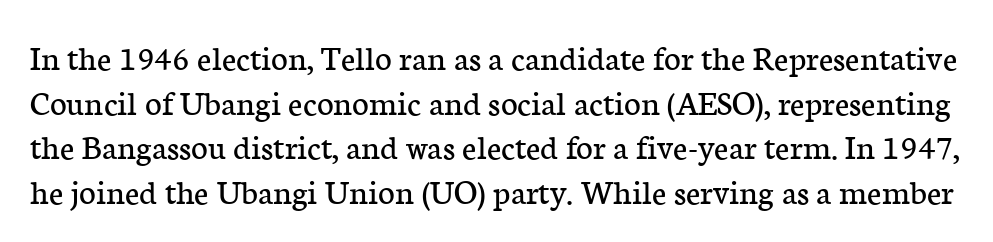
Is this a fixed-width face? No — the glyphs have proportional, varying widths. The passage shown is typeset with a serif family. Plain, unruled lines of type. Is the stroke heavy? The answer is a plain regular-or-lighter. The line texture is even and compact thanks to regular tracking. You can tell it's not italic because the verticals are truly vertical.
